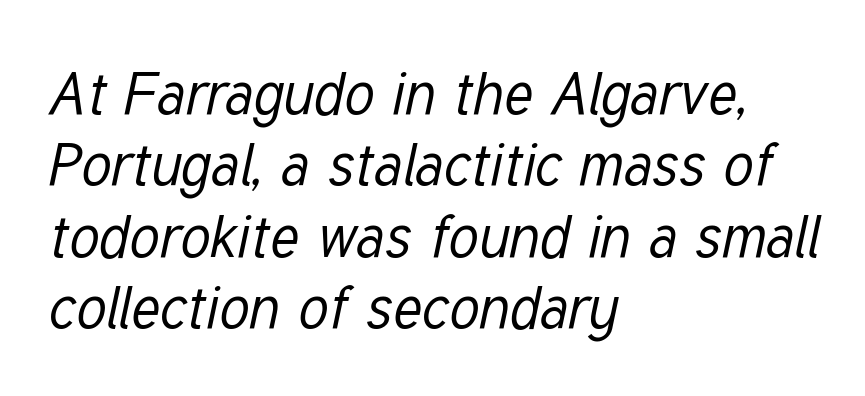
Heft: none added — not bold. Caption: standard tracking, unaltered. The text carries the slant typical of an italic or oblique font. Decoration check: the copy has no underline.
